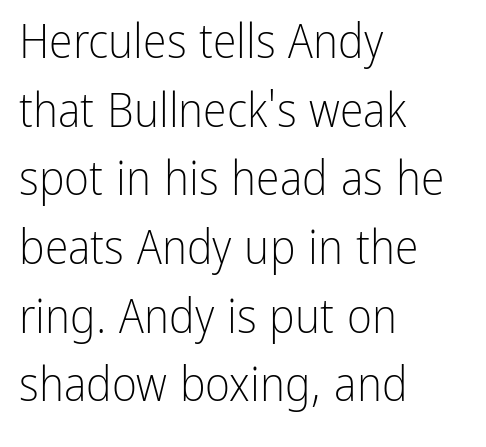
The image shows 48 px light, condensed sans-serif type, upright; set left-aligned, normal line spacing (1.43x), normal letter spacing, not underlined; low stroke contrast and a medium x-height.
